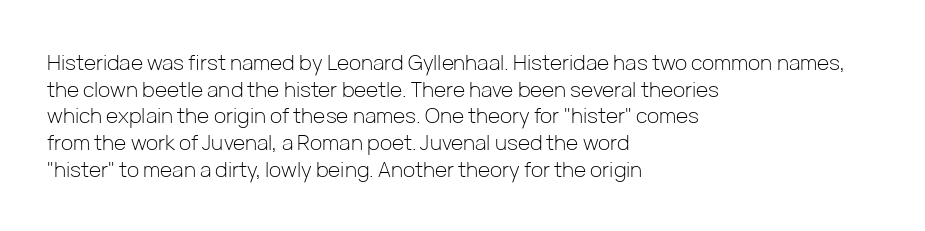
Q: Is the text bold? A: No.
Q: Is the text italic (slanted)? A: No, it is upright.
Q: Is the text underlined? A: No.
Q: How is the paragraph aligned? A: Left-aligned.
Q: Is the spacing between letters normal or unusually wide? A: Normal.
Q: Is the spacing between lines tight, normal or loose? A: Normal.
